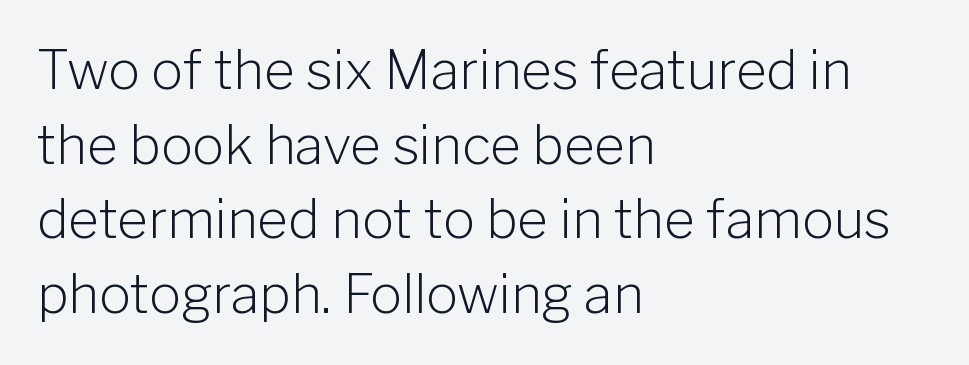
Type without underlining. Unlike a traditional serif, this face leaves its strokes unadorned. The specimen reads as upright at a glance. Stems and bowls with no extra thickness — not bold. Horizontal bands of white between lines are of average thickness. Typeset ragged right — the left edge is the straight one.
